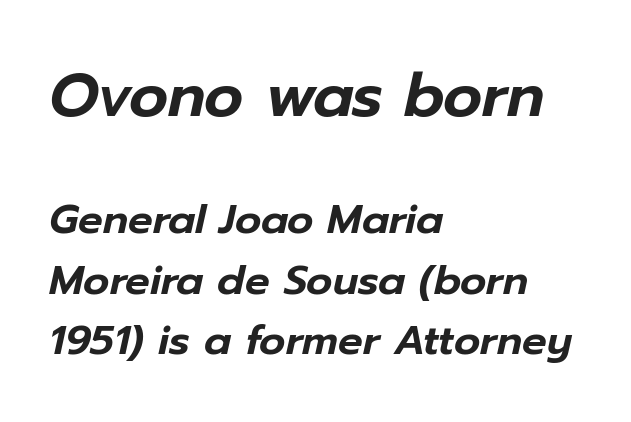
{"italic": "yes", "lean": "right", "slant_degrees": 12, "width": "normal", "stroke_contrast": "low", "x_height": "medium", "monospaced": "no", "underline": "no", "align": "left", "line_spacing": "normal", "line_spacing_ratio": 1.48, "letter_spacing": "normal", "letter_spacing_em": 0.0, "larger_block": "first", "size_ratio": 1.49, "glyph_px": 61}
